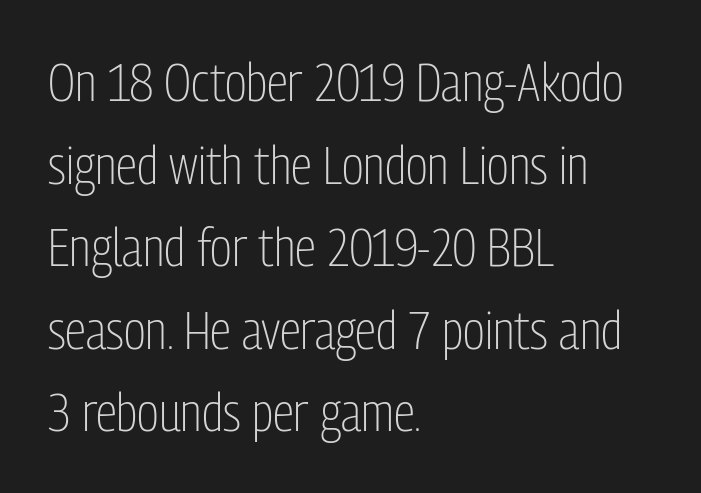
Q: Is the text bold? A: No.
Q: Is the text italic (slanted)? A: No, it is upright.
Q: Is the typeface a serif or a sans-serif typeface? A: Sans-serif.
Q: Is the text underlined? A: No.
Q: How is the paragraph aligned? A: Left-aligned.
Q: Is the spacing between letters normal or unusually wide? A: Normal.
Q: Is the spacing between lines tight, normal or loose? A: Normal.
Q: Width (condensed, normal, or wide)? A: Condensed.
Q: Stroke contrast? A: Low.
Q: x-height? A: Medium.
Q: Monospaced? A: No.
